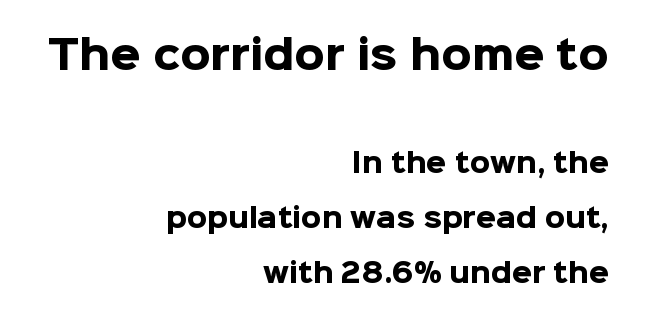
{"serif": "no", "italic": "no", "bold": "yes", "weight": "heavy", "width": "normal", "stroke_contrast": "low", "x_height": "medium", "monospaced": "no", "underline": "no", "align": "right", "line_spacing": "loose", "line_spacing_ratio": 2.11, "letter_spacing": "normal", "letter_spacing_em": 0.0, "larger_block": "first", "size_ratio": 1.5, "glyph_px": 39}
